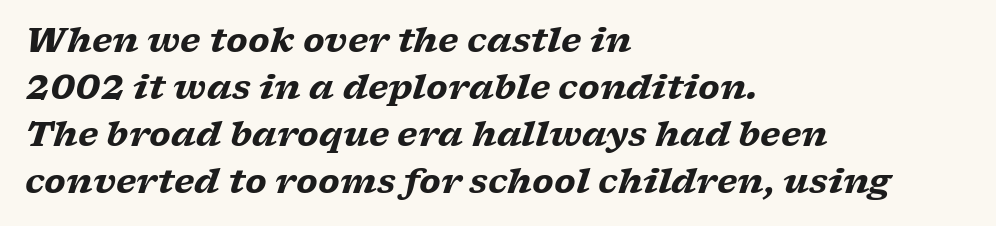
The image shows 34 px heavy, wide serif type, italic (leaning right); set left-aligned, normal line spacing (1.38x), normal letter spacing, not underlined; low stroke contrast and a medium x-height.
